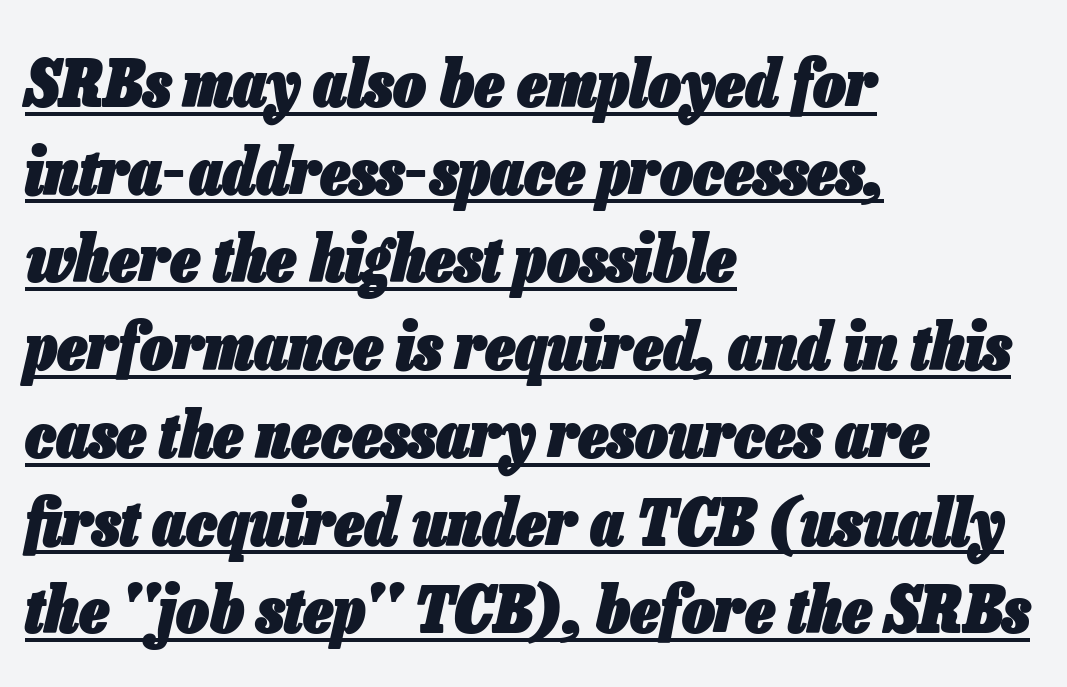
Q: Is the text bold? A: Yes.
Q: Is the text italic (slanted)? A: Yes, it leans right by about 13 degrees.
Q: Is the text underlined? A: Yes.
Q: How is the paragraph aligned? A: Left-aligned.
Q: Is the spacing between letters normal or unusually wide? A: Normal.
Q: Is the spacing between lines tight, normal or loose? A: Normal.
Q: Width (condensed, normal, or wide)? A: Condensed.
Q: Stroke contrast? A: Low.
Q: x-height? A: Medium.
Q: Monospaced? A: No.
